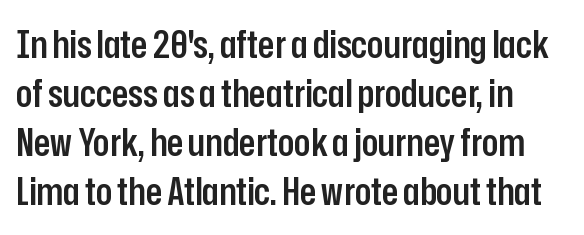
Q: Is the text bold? A: Semi-bold.
Q: Is the text italic (slanted)? A: No, it is upright.
Q: Is the typeface a serif or a sans-serif typeface? A: Sans-serif.
Q: Is the text underlined? A: No.
Q: Is the spacing between letters normal or unusually wide? A: Normal.
Q: Is the spacing between lines tight, normal or loose? A: Normal.
Q: Width (condensed, normal, or wide)? A: Condensed.
Q: Stroke contrast? A: Low.
Q: x-height? A: Medium.
Q: Monospaced? A: No.
